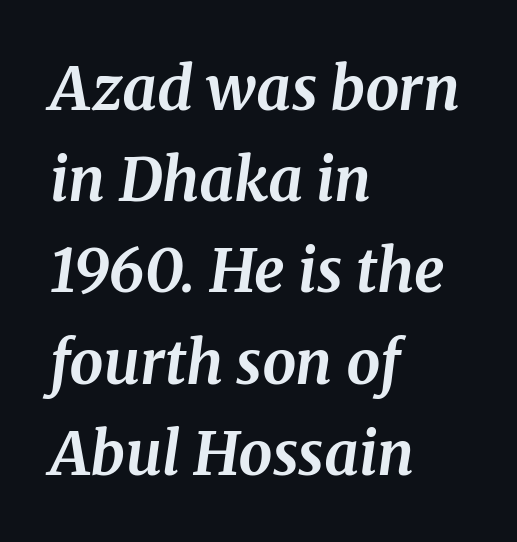
Q: Is the text bold? A: Yes.
Q: Is the text italic (slanted)? A: Yes, it leans right by about 8 degrees.
Q: Is the typeface a serif or a sans-serif typeface? A: Serif.
Q: Is the text underlined? A: No.
Q: How is the paragraph aligned? A: Left-aligned.
Q: Is the spacing between letters normal or unusually wide? A: Normal.
Q: Is the spacing between lines tight, normal or loose? A: Normal.
Q: Width (condensed, normal, or wide)? A: Normal.
Q: Stroke contrast? A: Medium.
Q: x-height? A: Medium.
Q: Monospaced? A: No.
